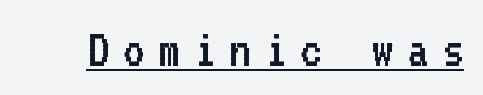
Q: Is the text bold? A: No.
Q: Is the text italic (slanted)? A: No, it is upright.
Q: Is the typeface a serif or a sans-serif typeface? A: Sans-serif.
Q: Is the text underlined? A: Yes.
Q: Is the spacing between letters normal or unusually wide? A: Unusually wide.
Q: Width (condensed, normal, or wide)? A: Normal.
Q: Stroke contrast? A: Low.
Q: x-height? A: Medium.
Q: Monospaced? A: Yes.
